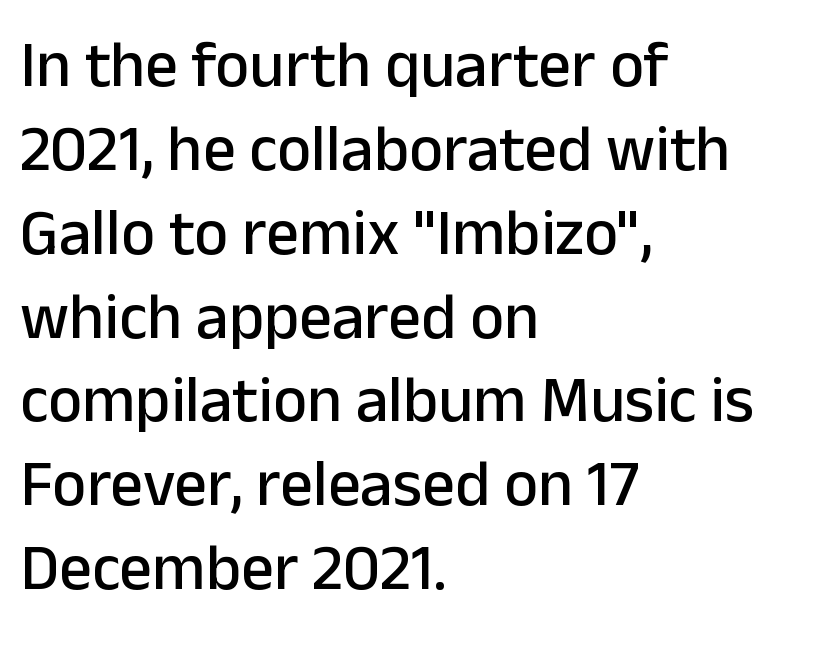
Vertical spacing — default. The letters sit at their default tracking, neither squeezed nor spread. The zone under the glyphs is completely vacant. Does the lettering tilt? It doesn't — this is upright. A sans-serif font was chosen for this passage.
